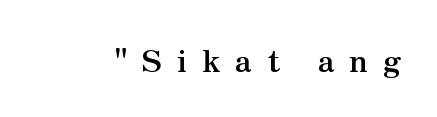
Look at the tracking — it's clearly loosened, letters drifting apart. The letters stand straight up with perfectly vertical stems. You'd pick this weight for a headline — it's a proper bold. Stroke terminals: seriffed.
